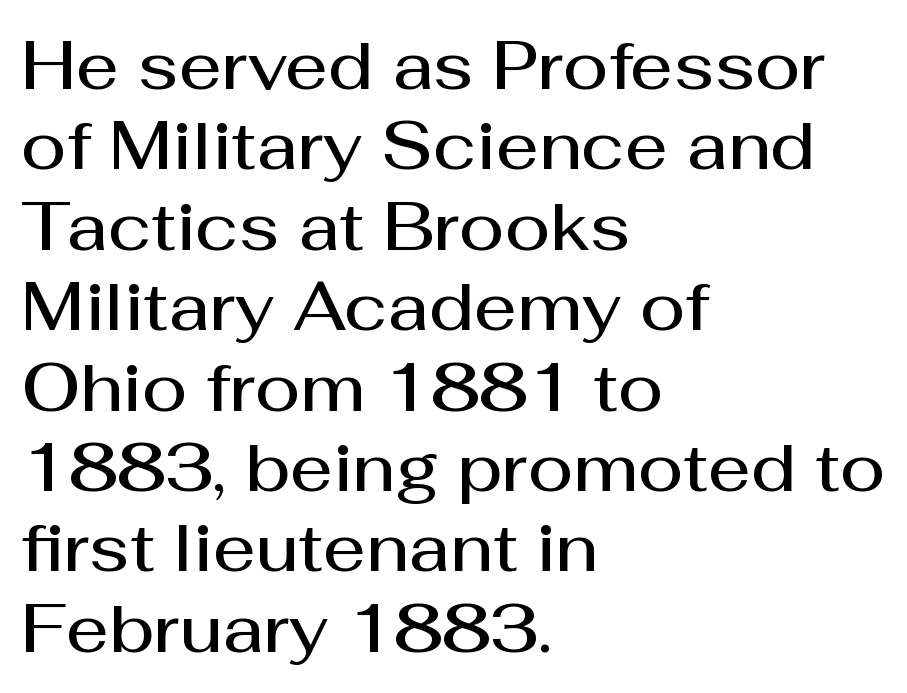
{"serif": "no", "italic": "no", "bold": "semi", "weight": "semibold", "width": "normal", "stroke_contrast": "medium", "x_height": "medium", "monospaced": "no", "underline": "no", "align": "left", "line_spacing_ratio": 1.2, "letter_spacing": "normal", "letter_spacing_em": 0.0, "glyph_px": 67}
